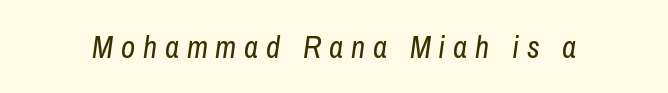
Q: Is the text bold? A: No.
Q: Is the text italic (slanted)? A: Yes, it leans right by about 8 degrees.
Q: Is the text underlined? A: No.
Q: Is the spacing between letters normal or unusually wide? A: Unusually wide.
Q: Width (condensed, normal, or wide)? A: Condensed.
Q: Stroke contrast? A: Low.
Q: x-height? A: Medium.
Q: Monospaced? A: No.
